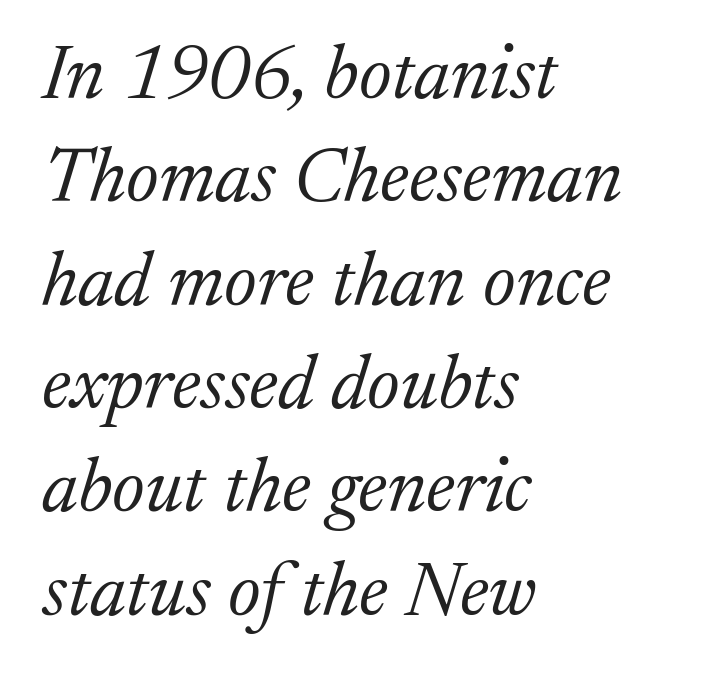
One glance says typical: line gaps are just what's usual. A typesetter would call this zero additional tracking. You can tell it's italic because the verticals aren't actually vertical. The lines are quadded left. The face used here is seriffed, in the tradition of book romans. Rule under the text: the space is simply empty.
